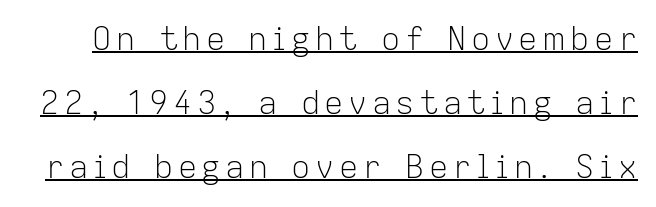
{"serif": "no", "italic": "no", "bold": "no", "weight": "light", "width": "normal", "stroke_contrast": "low", "x_height": "medium", "monospaced": "no", "underline": "yes", "line_spacing": "loose", "line_spacing_ratio": 2.0, "glyph_px": 32}
